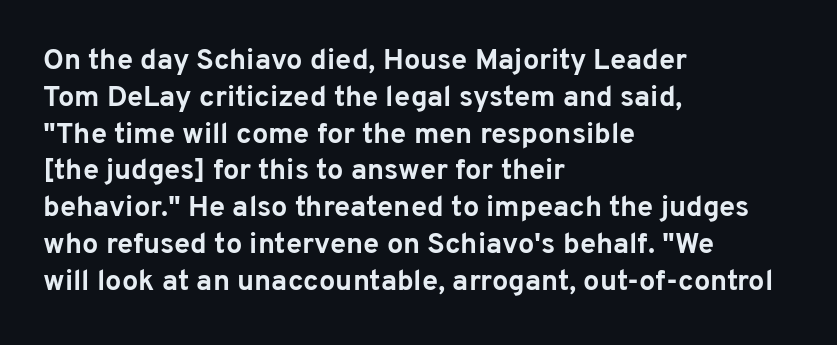
Honestly, there is no underline to notice here at all. Every character sits straight up, as roman type does. Spacing verdict: proportional, widths tailored to each character. Between one letter and the next there's only the usual sliver of space. Strokes here are thick enough to call this a true bold. Each letter's strokes conclude bluntly, with no projecting serifs.
